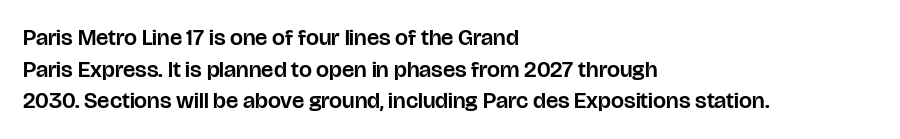
Q: Is the text italic (slanted)? A: No, it is upright.
Q: Is the text underlined? A: No.
Q: How is the paragraph aligned? A: Left-aligned.
Q: Is the spacing between letters normal or unusually wide? A: Normal.
Q: Is the spacing between lines tight, normal or loose? A: Normal.
